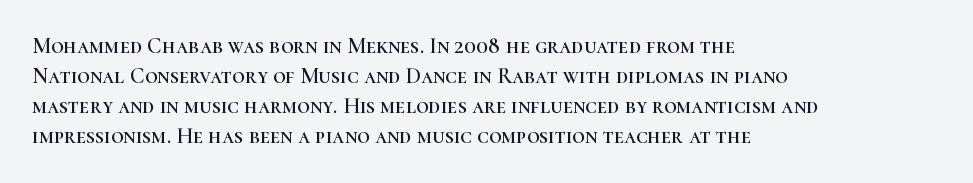
{"italic": "no", "underline": "no", "align": "left", "line_spacing": "normal", "line_spacing_ratio": 1.37, "letter_spacing": "normal", "letter_spacing_em": 0.0, "glyph_px": 22}
